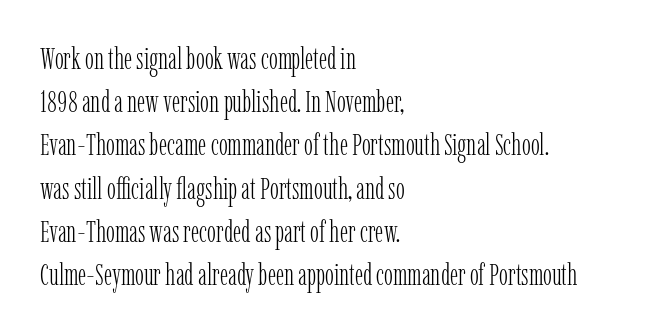
{"serif": "yes", "italic": "no", "bold": "no", "weight": "light", "width": "condensed", "stroke_contrast": "low", "x_height": "medium", "monospaced": "no", "underline": "no", "align": "left", "line_spacing": "normal", "line_spacing_ratio": 1.44, "letter_spacing": "normal", "letter_spacing_em": 0.0, "glyph_px": 30}
